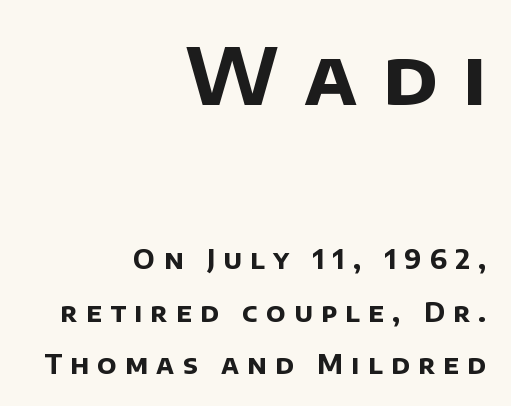
The image shows 77 px bold sans-serif type; set right-aligned, loose line spacing (2.02x), unusually wide letter spacing (+0.32 em), not underlined; the first (top) block is 2.96x larger; low stroke contrast and a large x-height.
